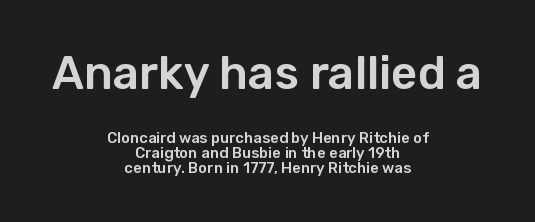
{"serif": "no", "italic": "no", "width": "normal", "stroke_contrast": "low", "x_height": "medium", "monospaced": "no", "underline": "no", "align": "center", "line_spacing": "tight", "line_spacing_ratio": 1.0, "letter_spacing": "normal", "letter_spacing_em": 0.0, "larger_block": "first", "size_ratio": 3.07, "glyph_px": 46}
